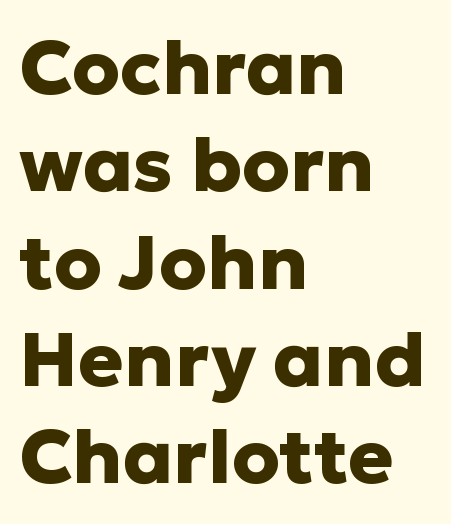
{"serif": "no", "italic": "no", "bold": "yes", "weight": "heavy", "width": "normal", "stroke_contrast": "low", "x_height": "medium", "monospaced": "no", "underline": "no", "align": "left", "line_spacing": "normal", "line_spacing_ratio": 1.28, "letter_spacing": "normal", "letter_spacing_em": 0.0, "glyph_px": 76}
